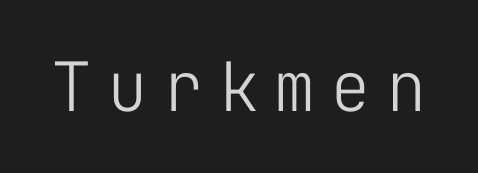
Q: Is the text bold? A: No.
Q: Is the text italic (slanted)? A: No, it is upright.
Q: Is the typeface a serif or a sans-serif typeface? A: Sans-serif.
Q: Is the text underlined? A: No.
Q: Is the spacing between letters normal or unusually wide? A: Unusually wide.
Q: Width (condensed, normal, or wide)? A: Normal.
Q: Stroke contrast? A: Low.
Q: x-height? A: Medium.
Q: Monospaced? A: Yes.
